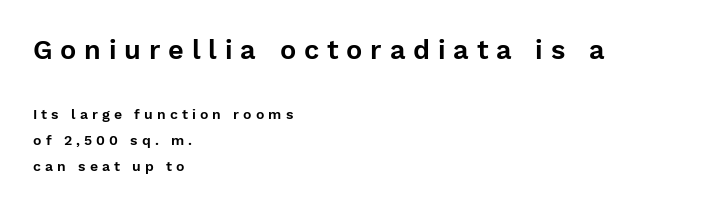
{"italic": "no", "underline": "no", "align": "left", "line_spacing_ratio": 1.87, "letter_spacing": "wide", "letter_spacing_em": 0.29, "larger_block": "first", "size_ratio": 1.93, "glyph_px": 27}
